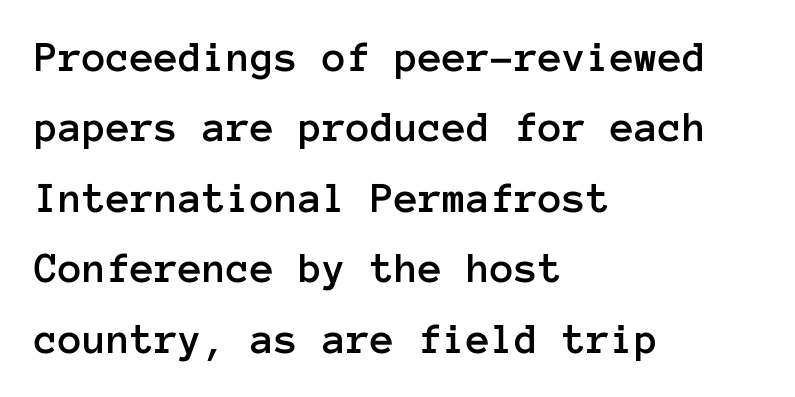
The image shows 44 px text type, upright, monospaced; set left-aligned, normal line spacing (1.6x), normal letter spacing, not underlined; low stroke contrast and a medium x-height.
